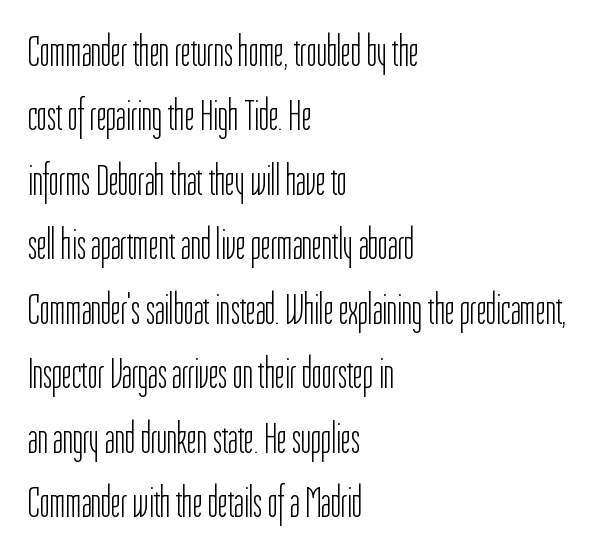
Q: Is the text bold? A: No.
Q: Is the text italic (slanted)? A: No, it is upright.
Q: Is the typeface a serif or a sans-serif typeface? A: Sans-serif.
Q: Is the text underlined? A: No.
Q: How is the paragraph aligned? A: Left-aligned.
Q: Is the spacing between letters normal or unusually wide? A: Normal.
Q: Is the spacing between lines tight, normal or loose? A: Normal.
Q: Width (condensed, normal, or wide)? A: Condensed.
Q: Stroke contrast? A: Low.
Q: x-height? A: Medium.
Q: Monospaced? A: No.
